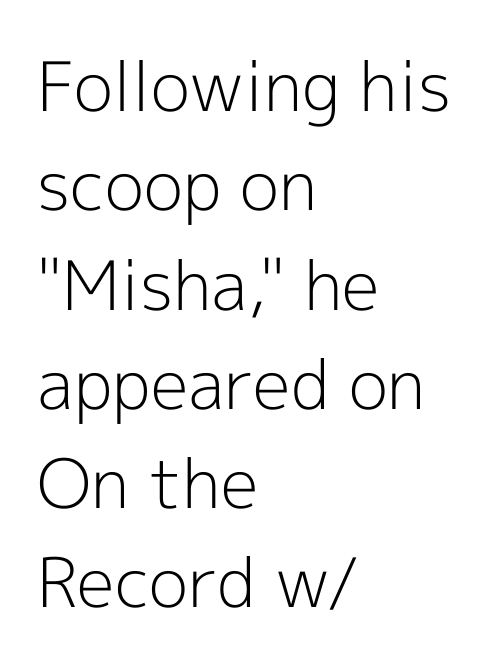
The gap between lines stays unmarked. Look at the bottom of the vertical strokes: they stop flat, with no serifs. On a weight scale, this lands at 450 or below. Quick note: interline space is typical.
